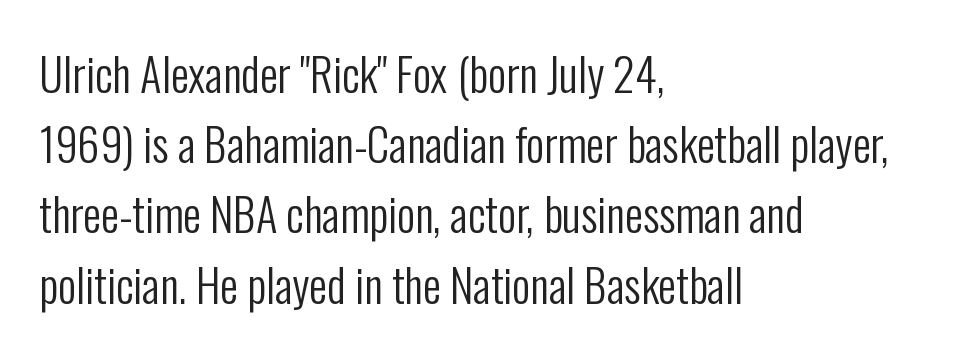
Q: Is the text bold? A: No.
Q: Is the text italic (slanted)? A: No, it is upright.
Q: Is the typeface a serif or a sans-serif typeface? A: Sans-serif.
Q: Is the text underlined? A: No.
Q: How is the paragraph aligned? A: Left-aligned.
Q: Is the spacing between letters normal or unusually wide? A: Normal.
Q: Is the spacing between lines tight, normal or loose? A: Normal.
Q: Width (condensed, normal, or wide)? A: Condensed.
Q: Stroke contrast? A: Low.
Q: x-height? A: Medium.
Q: Monospaced? A: No.
